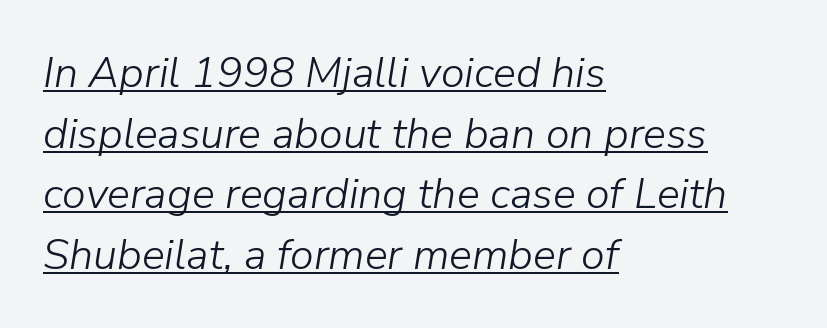
{"italic": "yes", "lean": "right", "slant_degrees": 9, "bold": "no", "weight": "light", "width": "normal", "stroke_contrast": "low", "x_height": "medium", "monospaced": "no", "underline": "yes", "align": "left", "line_spacing": "normal", "line_spacing_ratio": 1.41, "letter_spacing": "normal", "letter_spacing_em": 0.0, "glyph_px": 43}
